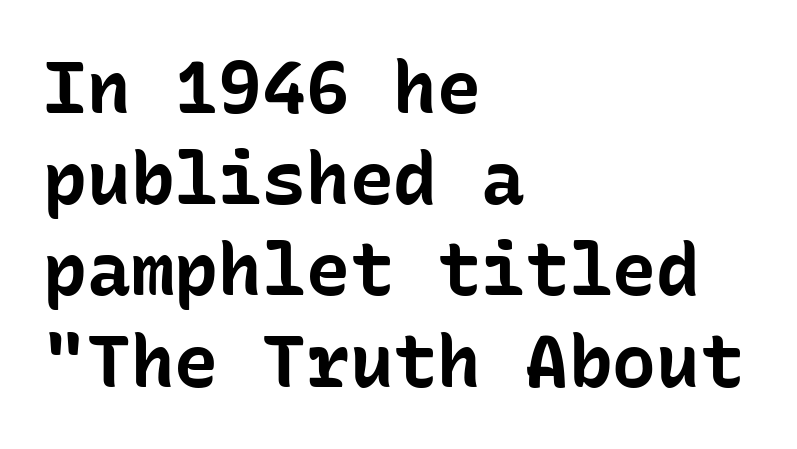
{"serif": "no", "italic": "no", "bold": "yes", "weight": "bold", "width": "normal", "stroke_contrast": "low", "x_height": "medium", "monospaced": "yes", "underline": "no", "align": "left", "line_spacing": "normal", "line_spacing_ratio": 1.25, "letter_spacing": "normal", "letter_spacing_em": 0.0, "glyph_px": 73}
